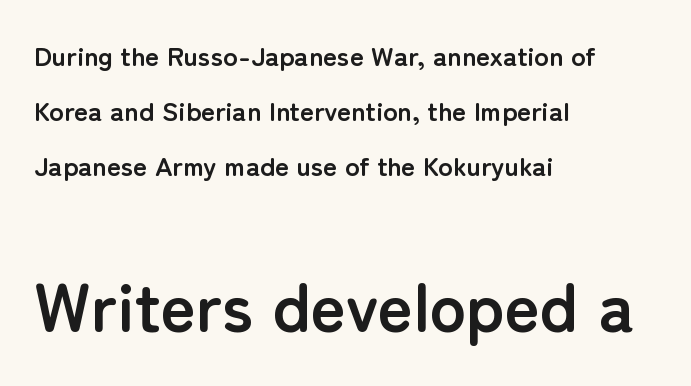
Q: Is the text bold? A: Yes.
Q: Is the text italic (slanted)? A: No, it is upright.
Q: Is the typeface a serif or a sans-serif typeface? A: Sans-serif.
Q: Is the text underlined? A: No.
Q: How is the paragraph aligned? A: Left-aligned.
Q: Is the spacing between letters normal or unusually wide? A: Normal.
Q: Is the spacing between lines tight, normal or loose? A: Loose.
Q: Which block of text is set in a larger size, the first (top) or the second (bottom)? A: The second (bottom) one.
Q: Width (condensed, normal, or wide)? A: Normal.
Q: Stroke contrast? A: Low.
Q: x-height? A: Medium.
Q: Monospaced? A: No.
